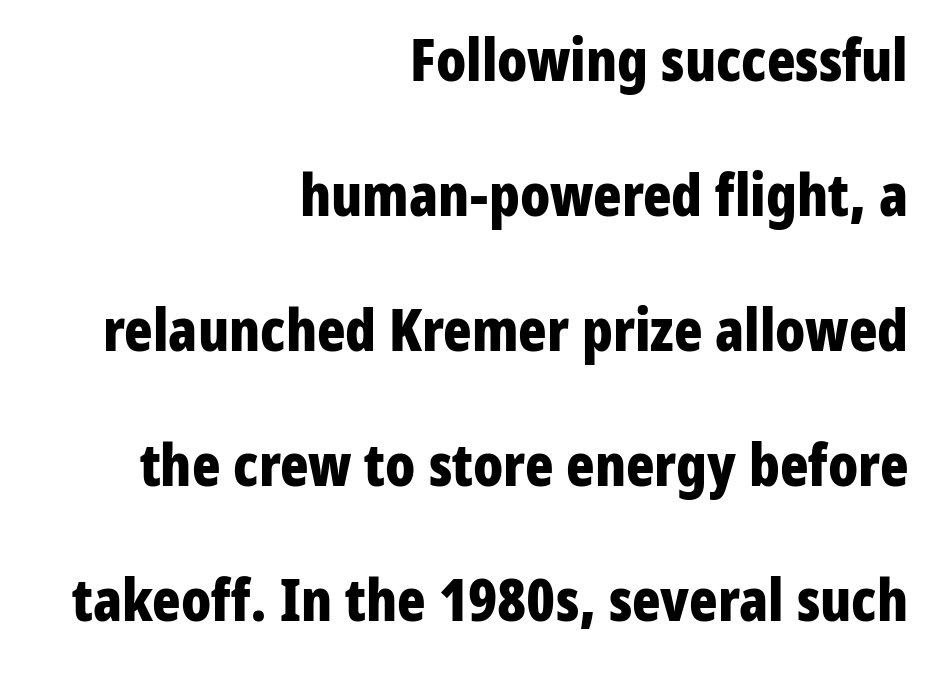
The lines are quadded right. You can tell from the bare stems that sans-serif type was used. The rendering uses a large line-height, opening up the rows. The passage shown is not underscored anywhere.
